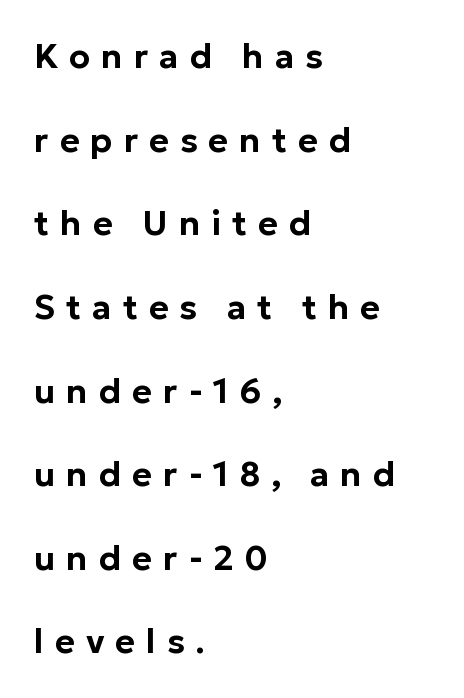
{"serif": "no", "italic": "no", "width": "normal", "stroke_contrast": "low", "x_height": "medium", "monospaced": "no", "underline": "no", "align": "left", "line_spacing": "loose", "line_spacing_ratio": 2.46, "letter_spacing": "wide", "letter_spacing_em": 0.32, "glyph_px": 34}
